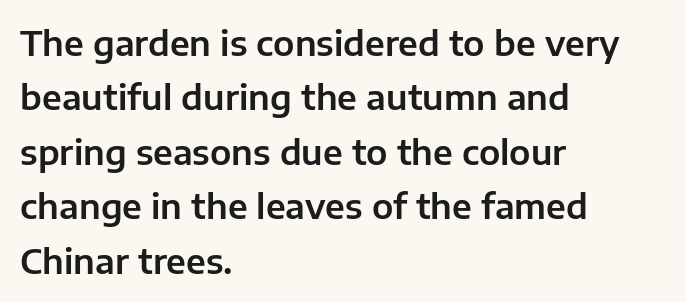
{"serif": "no", "italic": "no", "width": "normal", "stroke_contrast": "low", "x_height": "medium", "monospaced": "no", "underline": "no", "align": "left", "line_spacing": "normal", "line_spacing_ratio": 1.6, "letter_spacing": "normal", "letter_spacing_em": 0.0, "glyph_px": 34}
